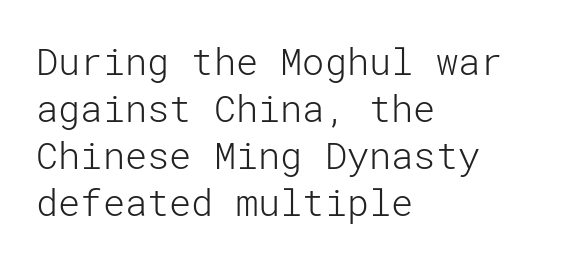
How are the letters spaced? Ordinarily, with no added tracking. Unlike a traditional serif, this face leaves its strokes unadorned. It's the straight-up-and-down kind of type. These lines sit exactly where default settings would place them. Ink coverage per letter is moderate at most.
